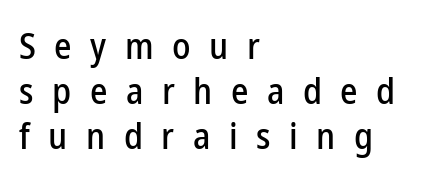
Q: Is the text italic (slanted)? A: No, it is upright.
Q: Is the typeface a serif or a sans-serif typeface? A: Sans-serif.
Q: Is the text underlined? A: No.
Q: How is the paragraph aligned? A: Left-aligned.
Q: Is the spacing between letters normal or unusually wide? A: Unusually wide.
Q: Width (condensed, normal, or wide)? A: Condensed.
Q: Stroke contrast? A: Low.
Q: x-height? A: Medium.
Q: Monospaced? A: No.
